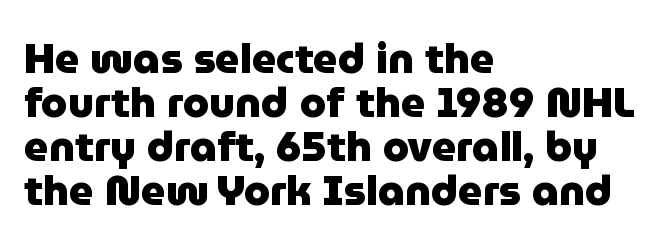
Students, note that the glyphs here touch the page at normal intervals. The space beneath each line is pristine and unruled. The rendering uses natural spacing where letterforms have individual widths. Typeset ragged right — the left edge is the straight one. Typesetter's note: full bold, strokes at maximum text heaviness.
